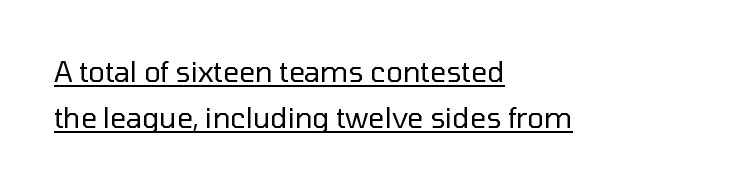
The image shows 28 px regular-weight sans-serif type, upright; set left-aligned, normal line spacing (1.66x), normal letter spacing, underlined; low stroke contrast and a medium x-height.
